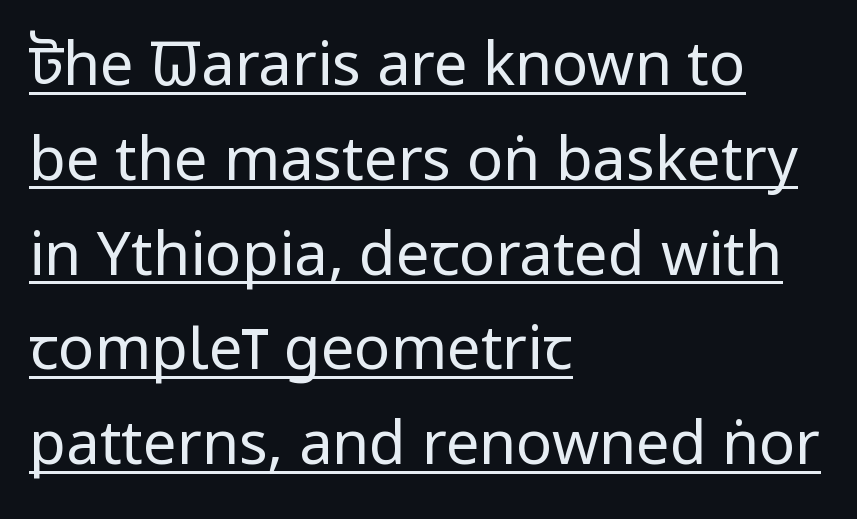
Q: Is the text bold? A: No.
Q: Is the text italic (slanted)? A: No, it is upright.
Q: Is the typeface a serif or a sans-serif typeface? A: Sans-serif.
Q: Is the text underlined? A: Yes.
Q: How is the paragraph aligned? A: Left-aligned.
Q: Is the spacing between letters normal or unusually wide? A: Normal.
Q: Is the spacing between lines tight, normal or loose? A: Normal.
Q: Width (condensed, normal, or wide)? A: Condensed.
Q: Stroke contrast? A: Low.
Q: x-height? A: Large.
Q: Monospaced? A: No.
